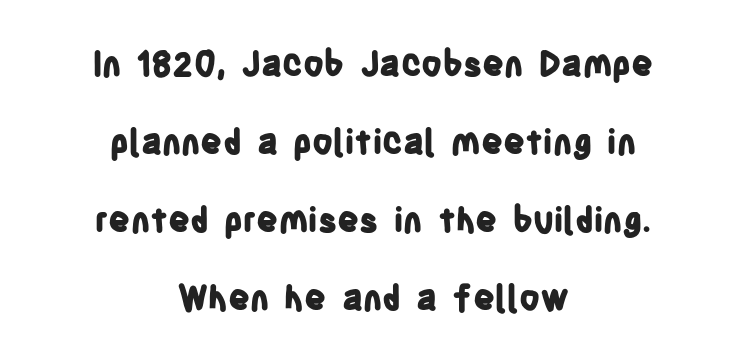
The image shows 34 px bold, condensed sans-serif type, upright; set centered, loose line spacing (2.29x), normal letter spacing, not underlined; low stroke contrast and a large x-height.
